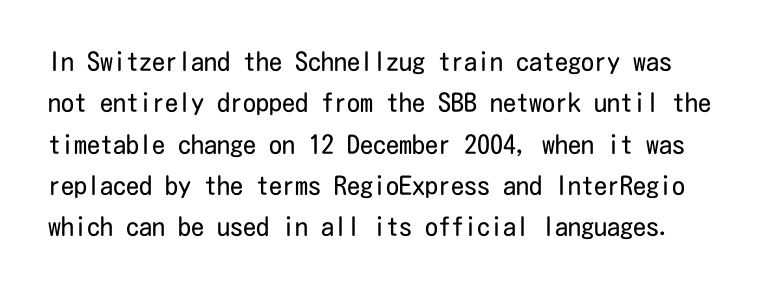
The strokes are not fattened; the text isn't bold. The line texture is even and compact thanks to regular tracking. These lines sit exactly where default settings would place them. Ordinary non-slanted type is in use.
